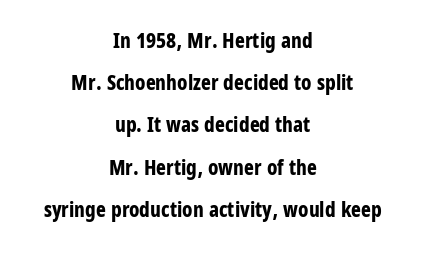
These lines are centered, leaving both edges ragged. A roman cut, with each character standing at attention. Whoever set this chose breathing room over compactness in the vertical rhythm. Look at the tracking — it's just the regular setting, nothing added. Bold? Absolutely — the strokes are thick and heavy. No word sits above an underline.
